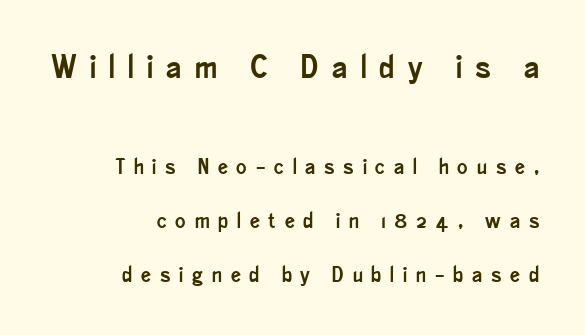
Tracking value appears strongly positive — letters spread wide. Line ends are locked; line starts wander. The letters stand straight up with perfectly vertical stems. No feet cap the strokes, marking this as sans-serif type. The upper block of text is set noticeably larger than the block beneath it. Leading: increased.
